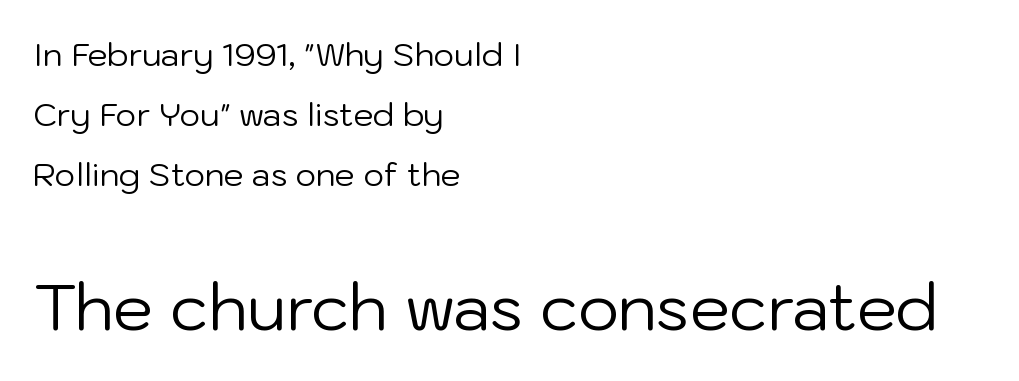
{"serif": "no", "italic": "no", "bold": "no", "weight": "regular", "width": "normal", "stroke_contrast": "low", "x_height": "medium", "monospaced": "no", "underline": "no", "align": "left", "line_spacing_ratio": 1.87, "letter_spacing": "normal", "letter_spacing_em": 0.0, "larger_block": "second", "size_ratio": 2.0, "glyph_px": 64}
